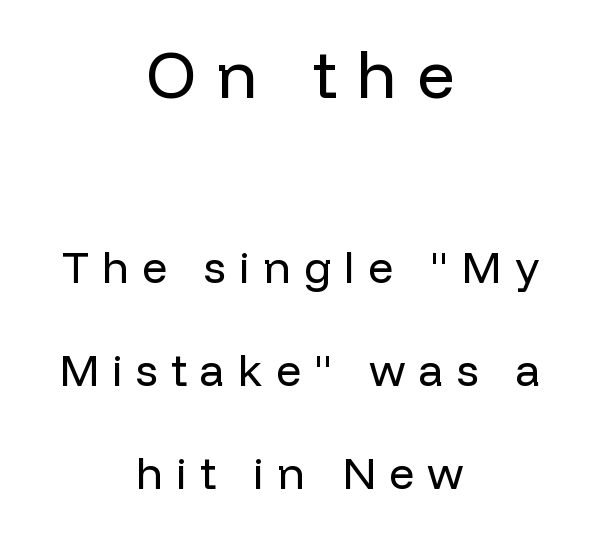
Q: Is the text bold? A: No.
Q: Is the text italic (slanted)? A: No, it is upright.
Q: Is the typeface a serif or a sans-serif typeface? A: Sans-serif.
Q: Is the text underlined? A: No.
Q: How is the paragraph aligned? A: Centered.
Q: Is the spacing between letters normal or unusually wide? A: Unusually wide.
Q: Is the spacing between lines tight, normal or loose? A: Loose.
Q: Which block of text is set in a larger size, the first (top) or the second (bottom)? A: The first (top) one.
Q: Width (condensed, normal, or wide)? A: Normal.
Q: Stroke contrast? A: Low.
Q: x-height? A: Medium.
Q: Monospaced? A: No.
